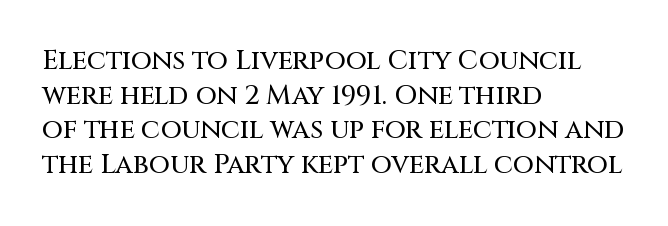
{"italic": "no", "underline": "no", "align": "left", "line_spacing": "normal", "line_spacing_ratio": 1.28, "letter_spacing": "normal", "letter_spacing_em": 0.0, "glyph_px": 27}
